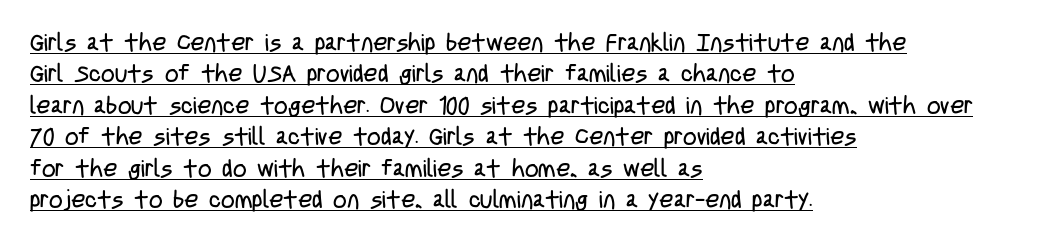
Visually the block forms a straight wall on the left and a jagged coastline on the right. The typography opts for an upright posture over an oblique one. The letterforms sit at book weight or below. Nobody touched the tracking dial on this one.
